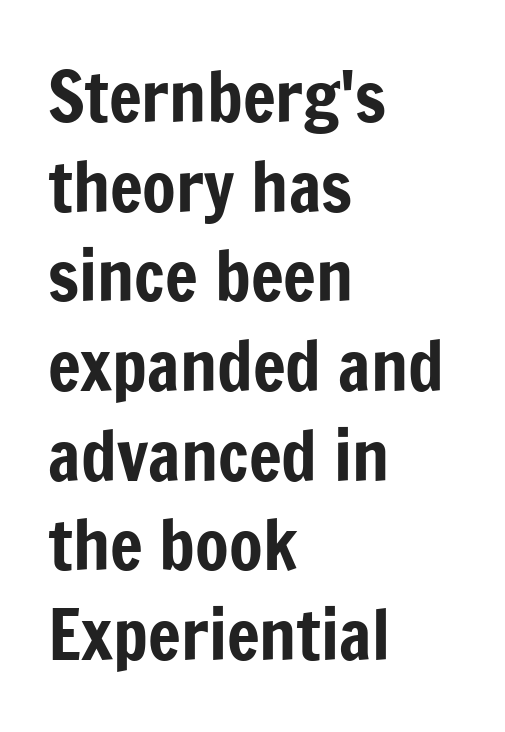
Q: Is the text italic (slanted)? A: No, it is upright.
Q: Is the typeface a serif or a sans-serif typeface? A: Sans-serif.
Q: Is the text underlined? A: No.
Q: How is the paragraph aligned? A: Left-aligned.
Q: Is the spacing between letters normal or unusually wide? A: Normal.
Q: Is the spacing between lines tight, normal or loose? A: Normal.
Q: Width (condensed, normal, or wide)? A: Condensed.
Q: Stroke contrast? A: Low.
Q: x-height? A: Medium.
Q: Monospaced? A: No.
